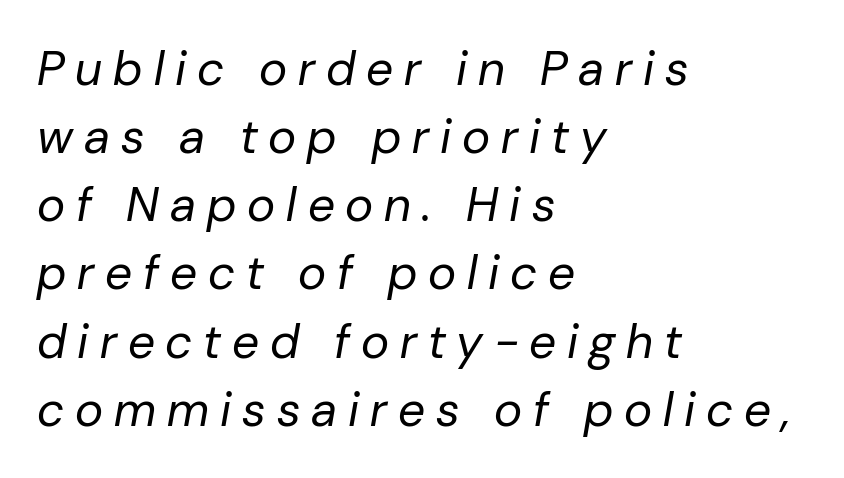
{"italic": "yes", "lean": "right", "slant_degrees": 10, "bold": "no", "weight": "regular", "width": "normal", "stroke_contrast": "low", "x_height": "medium", "monospaced": "no", "underline": "no", "align": "left", "line_spacing": "normal", "line_spacing_ratio": 1.42, "letter_spacing": "wide", "letter_spacing_em": 0.23, "glyph_px": 48}
